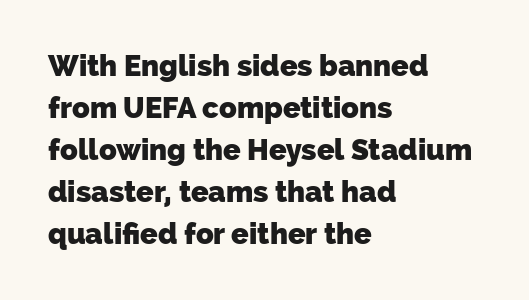
Q: Is the text bold? A: Yes.
Q: Is the typeface a serif or a sans-serif typeface? A: Sans-serif.
Q: Is the text underlined? A: No.
Q: How is the paragraph aligned? A: Left-aligned.
Q: Is the spacing between letters normal or unusually wide? A: Normal.
Q: Is the spacing between lines tight, normal or loose? A: Normal.
Q: Width (condensed, normal, or wide)? A: Normal.
Q: Stroke contrast? A: Low.
Q: x-height? A: Medium.
Q: Monospaced? A: No.
